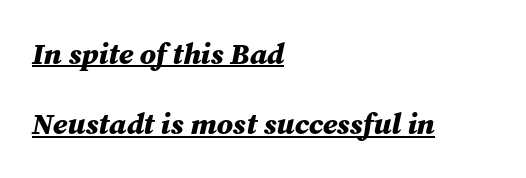
{"italic": "yes", "lean": "right", "slant_degrees": 12, "bold": "yes", "weight": "bold", "width": "normal", "stroke_contrast": "medium", "x_height": "medium", "monospaced": "no", "underline": "yes", "align": "left", "line_spacing": "loose", "line_spacing_ratio": 2.35, "letter_spacing": "normal", "letter_spacing_em": 0.0, "glyph_px": 30}
